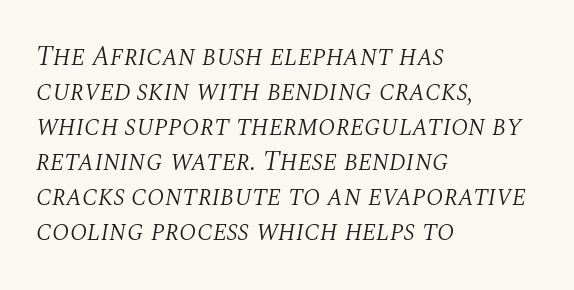
{"italic": "yes", "lean": "right", "slant_degrees": 10, "bold": "no", "underline": "no", "align": "left", "line_spacing": "normal", "line_spacing_ratio": 1.3, "letter_spacing": "normal", "letter_spacing_em": 0.0, "glyph_px": 27}
